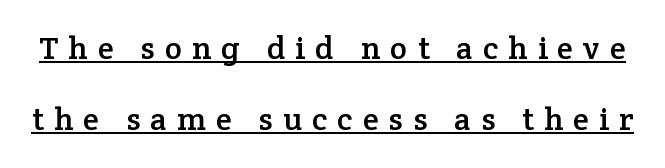
Substantial extra tracking has been applied to these lines. The type family on display is of the serif kind. Underline: present. The rendering uses natural spacing where letterforms have individual widths.
